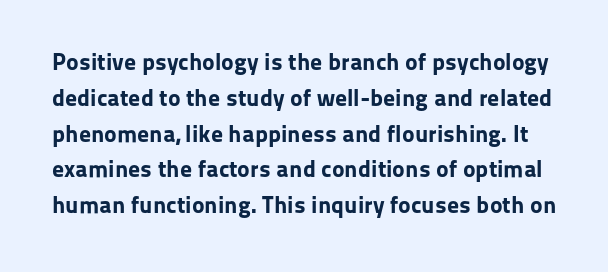
Q: Is the text bold? A: Yes.
Q: Is the text italic (slanted)? A: No, it is upright.
Q: Is the text underlined? A: No.
Q: Is the spacing between letters normal or unusually wide? A: Normal.
Q: Is the spacing between lines tight, normal or loose? A: Normal.
